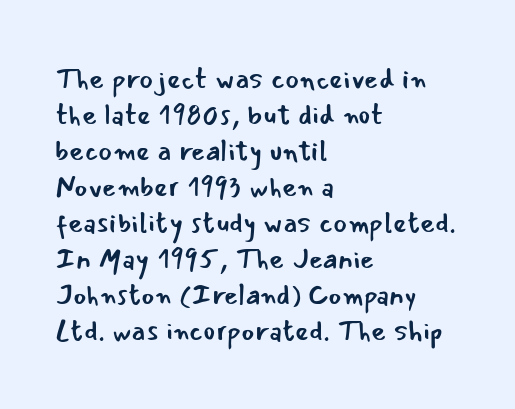
The image shows 29 px regular-weight sans-serif type, upright; set left-aligned, line spacing 1.24x, normal letter spacing, not underlined; low stroke contrast and a small x-height.
